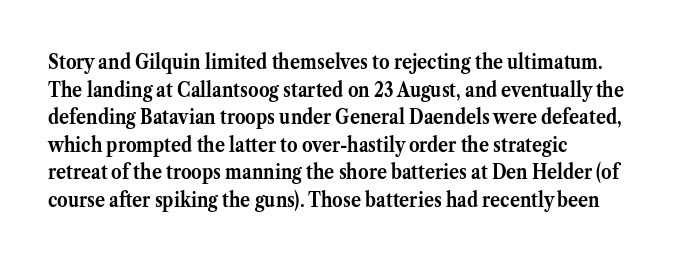
The image shows 21 px bold type, upright; set left-aligned, normal line spacing (1.31x), normal letter spacing, not underlined.
